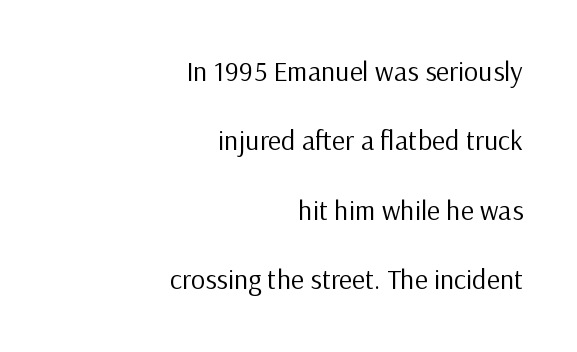
The letters advance in unequal steps, a hallmark of proportional type. This is not heavy type; no bold has been used. This rendering uses right alignment, leaving the left contour irregular. These lines keep a tight, regular rhythm from letter to letter. In terms of leading, this rendering errs on the spacious side.
